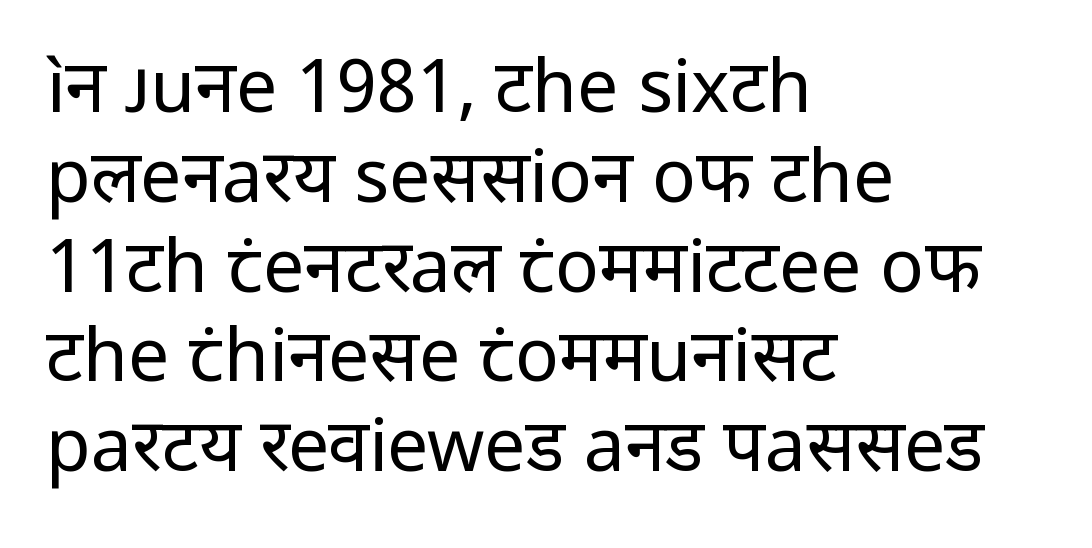
{"serif": "no", "italic": "no", "bold": "no", "weight": "regular", "width": "normal", "stroke_contrast": "low", "x_height": "medium", "monospaced": "no", "underline": "no", "align": "left", "line_spacing_ratio": 1.23, "letter_spacing": "normal", "letter_spacing_em": 0.0, "glyph_px": 73}
